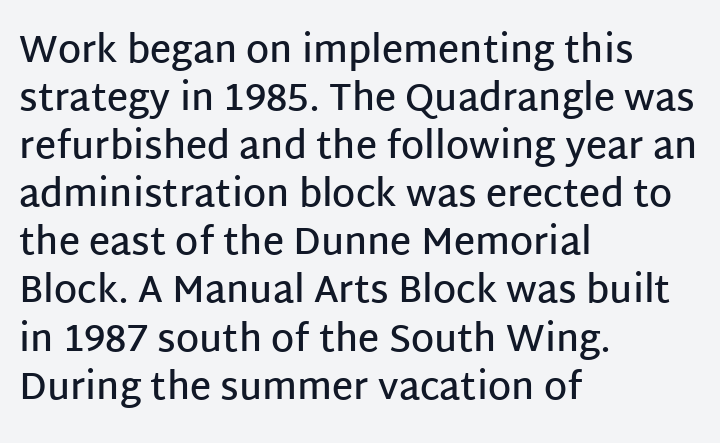
Tracking here is standard; glyphs follow each other at the usual distance. What's the leading like? Ordinary, nothing unusual. This rendering uses left alignment, leaving the right contour irregular. These lines are rendered in a variable-pitch font. Quick note: not italic, upright. This is the in-between weight designers call semibold or demi.
